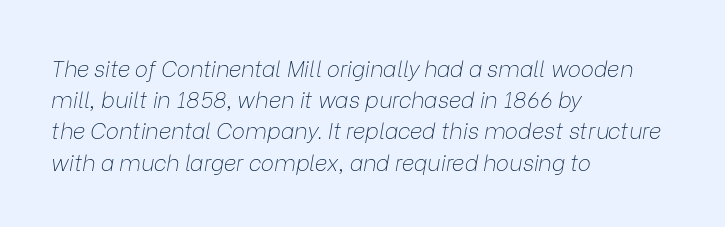
Q: Is the text bold? A: No.
Q: Is the text italic (slanted)? A: Yes, it leans right by about 9 degrees.
Q: Is the text underlined? A: No.
Q: How is the paragraph aligned? A: Left-aligned.
Q: Is the spacing between letters normal or unusually wide? A: Normal.
Q: Is the spacing between lines tight, normal or loose? A: Normal.
